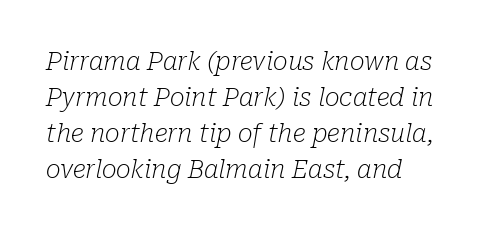
Slanted lettering throughout. A light-to-regular cut is what we see here. One glance says typical: line gaps are just what's usual. This rendering features lettering with no underline. Horizontal alignment here is leftward, the default for most running prose.
